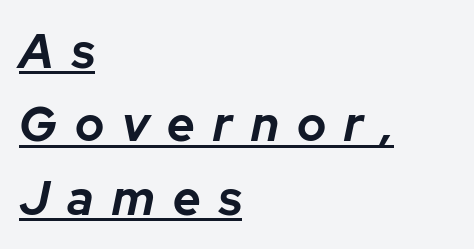
Q: Is the text bold? A: Yes.
Q: Is the text italic (slanted)? A: Yes, it leans right by about 12 degrees.
Q: Is the text underlined? A: Yes.
Q: How is the paragraph aligned? A: Left-aligned.
Q: Is the spacing between letters normal or unusually wide? A: Unusually wide.
Q: Is the spacing between lines tight, normal or loose? A: Normal.
Q: Width (condensed, normal, or wide)? A: Normal.
Q: Stroke contrast? A: Low.
Q: x-height? A: Medium.
Q: Monospaced? A: No.
